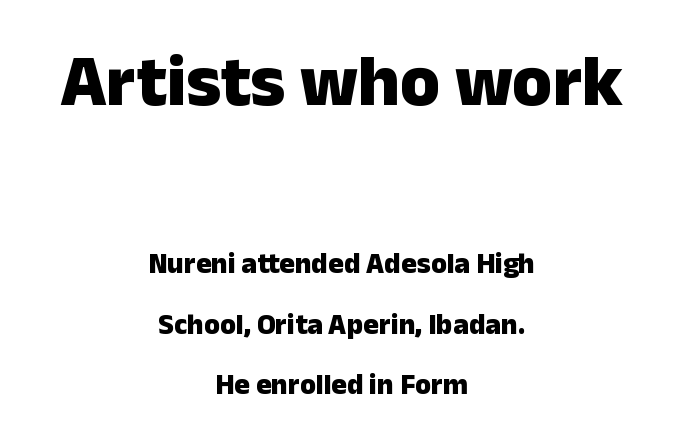
{"serif": "no", "italic": "no", "bold": "yes", "weight": "heavy", "width": "normal", "stroke_contrast": "low", "x_height": "medium", "monospaced": "no", "underline": "no", "align": "center", "line_spacing": "loose", "line_spacing_ratio": 2.1, "letter_spacing": "normal", "letter_spacing_em": 0.0, "larger_block": "first", "size_ratio": 2.52, "glyph_px": 73}
